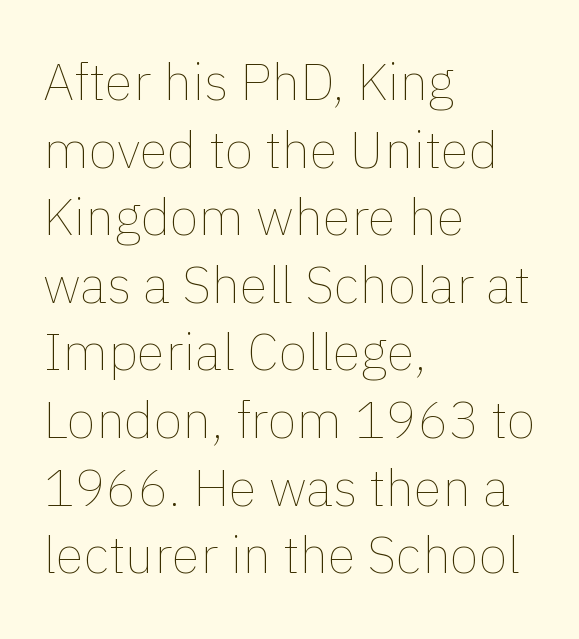
{"italic": "no", "bold": "no", "weight": "thin", "width": "normal", "stroke_contrast": "low", "x_height": "medium", "monospaced": "no", "underline": "no", "align": "left", "line_spacing": "normal", "line_spacing_ratio": 1.3, "letter_spacing": "normal", "letter_spacing_em": 0.0, "glyph_px": 52}
